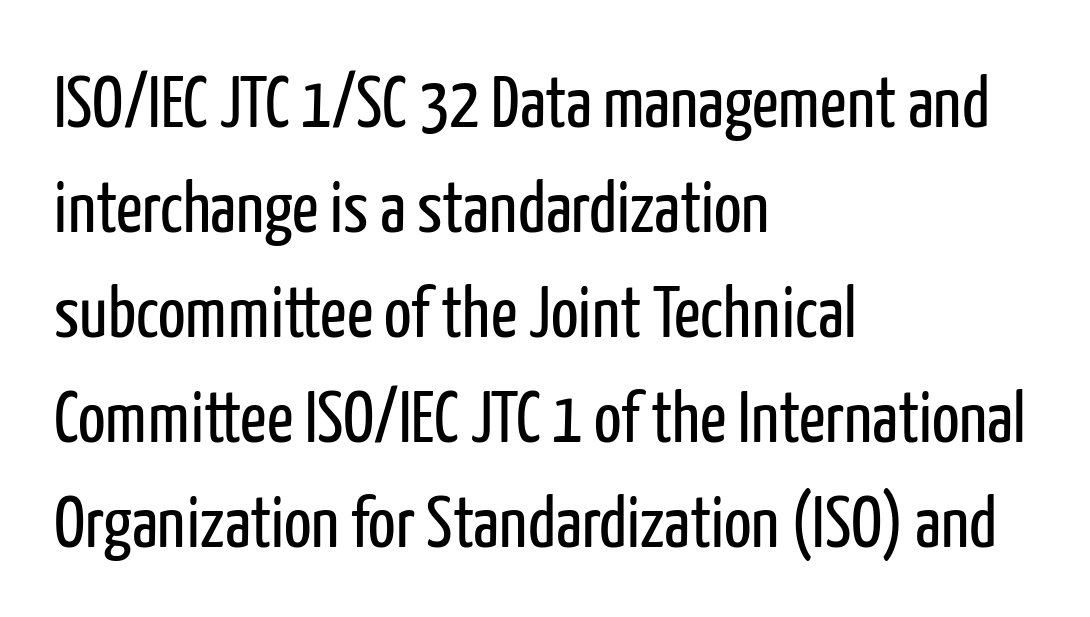
{"serif": "no", "italic": "no", "bold": "no", "weight": "regular", "width": "condensed", "stroke_contrast": "low", "x_height": "medium", "monospaced": "no", "underline": "no", "align": "left", "line_spacing": "normal", "line_spacing_ratio": 1.44, "letter_spacing": "normal", "letter_spacing_em": 0.0, "glyph_px": 73}
